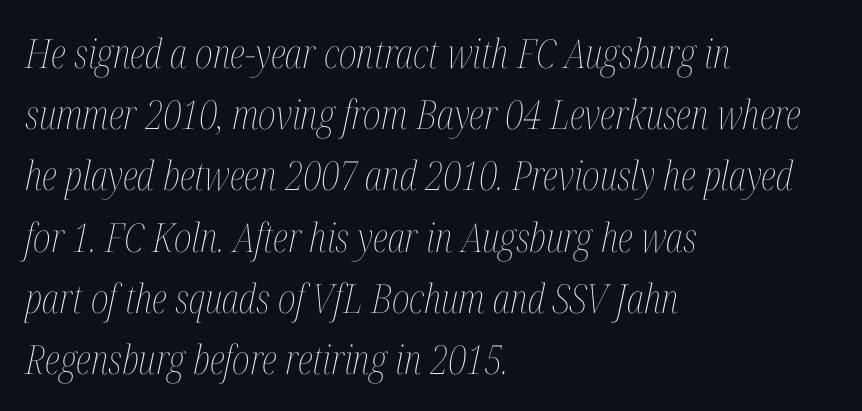
{"italic": "yes", "lean": "right", "slant_degrees": 12, "bold": "no", "weight": "thin", "width": "condensed", "stroke_contrast": "medium", "x_height": "medium", "monospaced": "no", "underline": "no", "align": "left", "line_spacing": "normal", "line_spacing_ratio": 1.53, "letter_spacing": "normal", "letter_spacing_em": 0.0, "glyph_px": 40}
